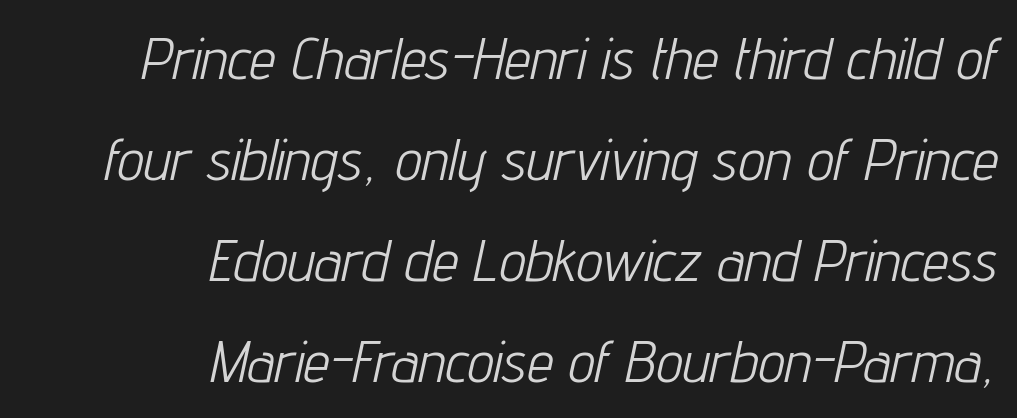
Summary of weight: not heavy and not bold. Students, note that the glyphs here touch the page at normal intervals. This rendering features lettering with no underline. Line endings align vertically; line beginnings do not. These lines are rendered in a variable-pitch font.
